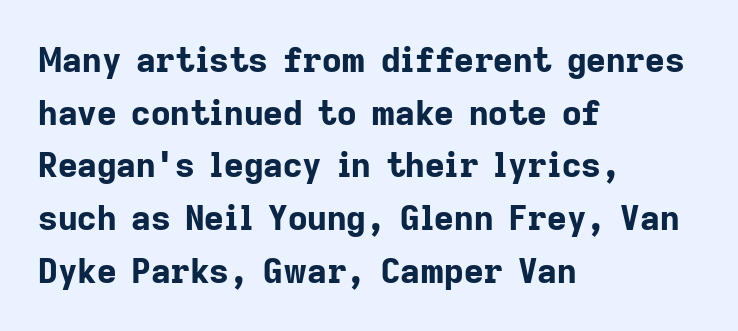
Vertical spacing — default. Inter-character spacing is left at the font's built-in metrics. Has an underline been added? It has not. Note the varied advance widths — an 'i' is clearly narrower than an 'm'. Does the weight exceed regular? Yes, all the way to bold. In terms of letterform style, serifs are entirely absent.
